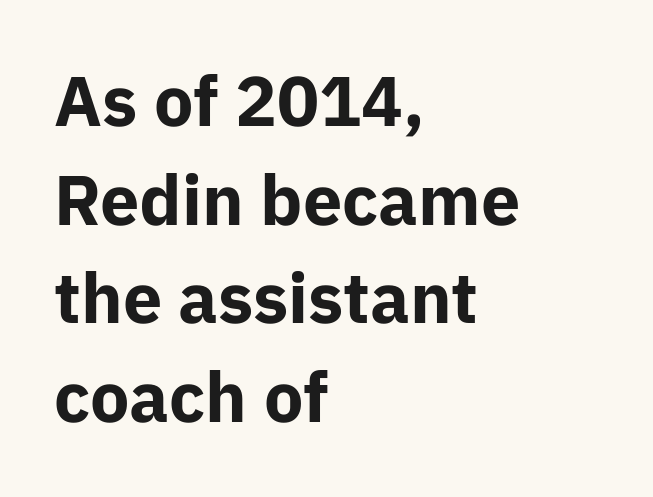
{"serif": "no", "italic": "no", "bold": "yes", "weight": "bold", "width": "normal", "stroke_contrast": "low", "x_height": "medium", "monospaced": "no", "underline": "no", "align": "left", "line_spacing": "normal", "line_spacing_ratio": 1.41, "letter_spacing": "normal", "letter_spacing_em": 0.0, "glyph_px": 70}
